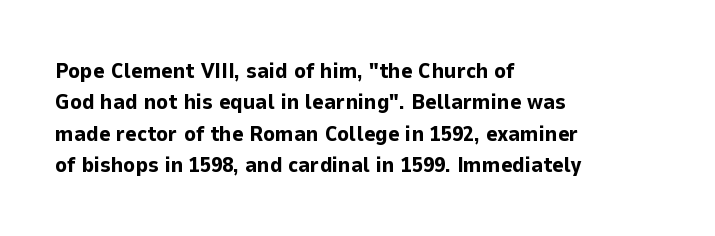
The image shows 22 px bold type, upright; set left-aligned, normal line spacing (1.43x), normal letter spacing, not underlined.
